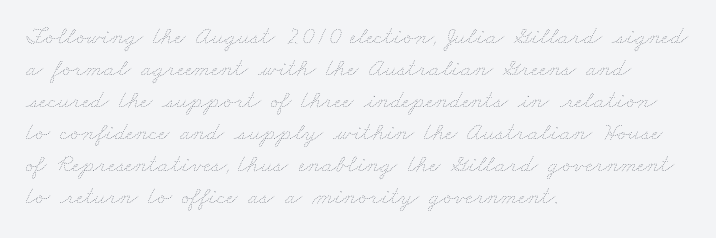
{"bold": "no", "underline": "no", "align": "left", "line_spacing": "normal", "line_spacing_ratio": 1.28, "letter_spacing": "normal", "letter_spacing_em": 0.0, "glyph_px": 25}
